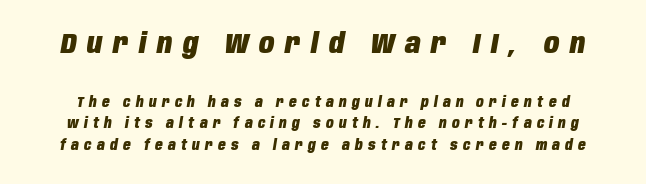
The image shows 28 px heavy, condensed type, italic (leaning right); set normal line spacing (1.52x), unusually wide letter spacing (+0.38 em), not underlined; the first (top) block is 2.0x larger; low stroke contrast and a large x-height.
